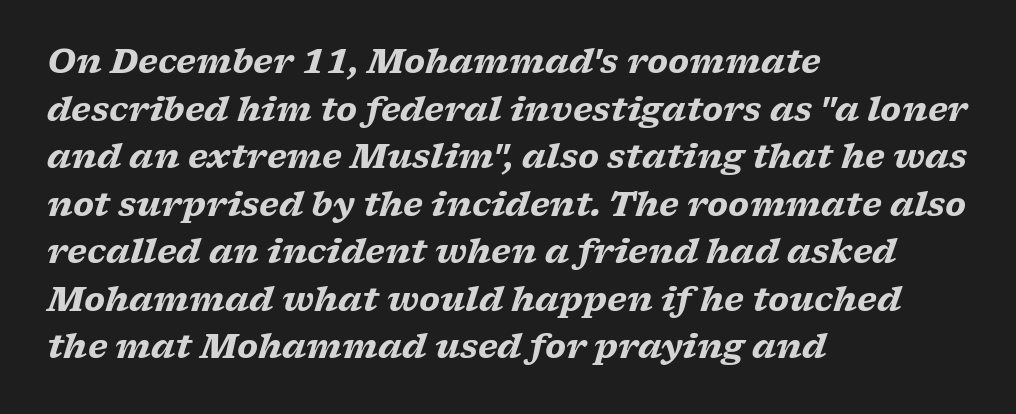
Observe the serifs anchoring each vertical stroke in this sample. The text block is weighted toward the left margin, trailing off unevenly rightward. What weight is shown? A full bold with thick strokes. When letters slant like this, we call the style italic. Descender tails drop into unmarked territory. Characters follow at the spacing the type designer built in.
